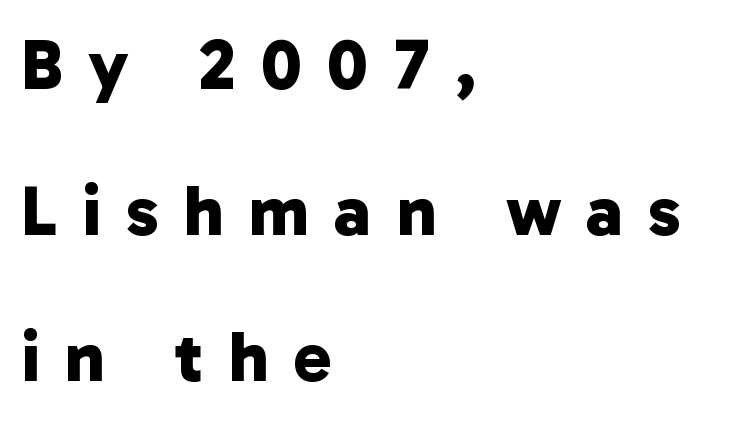
Q: Is the text bold? A: Yes.
Q: Is the typeface a serif or a sans-serif typeface? A: Sans-serif.
Q: Is the text underlined? A: No.
Q: How is the paragraph aligned? A: Left-aligned.
Q: Is the spacing between letters normal or unusually wide? A: Unusually wide.
Q: Is the spacing between lines tight, normal or loose? A: Loose.
Q: Width (condensed, normal, or wide)? A: Normal.
Q: Stroke contrast? A: Low.
Q: x-height? A: Medium.
Q: Monospaced? A: No.
